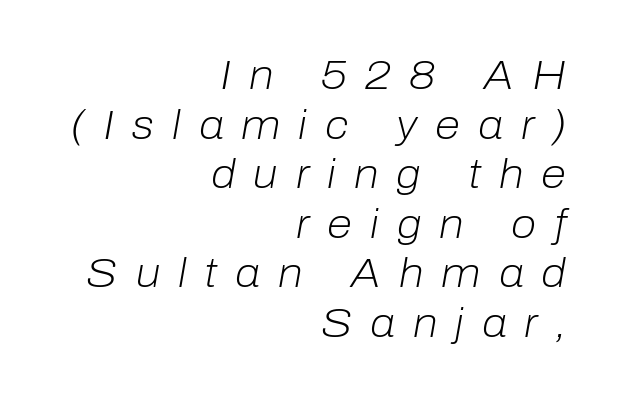
The image shows 41 px light type, italic (leaning right); set right-aligned, line spacing 1.21x, unusually wide letter spacing (+0.44 em), not underlined; low stroke contrast and a medium x-height.
